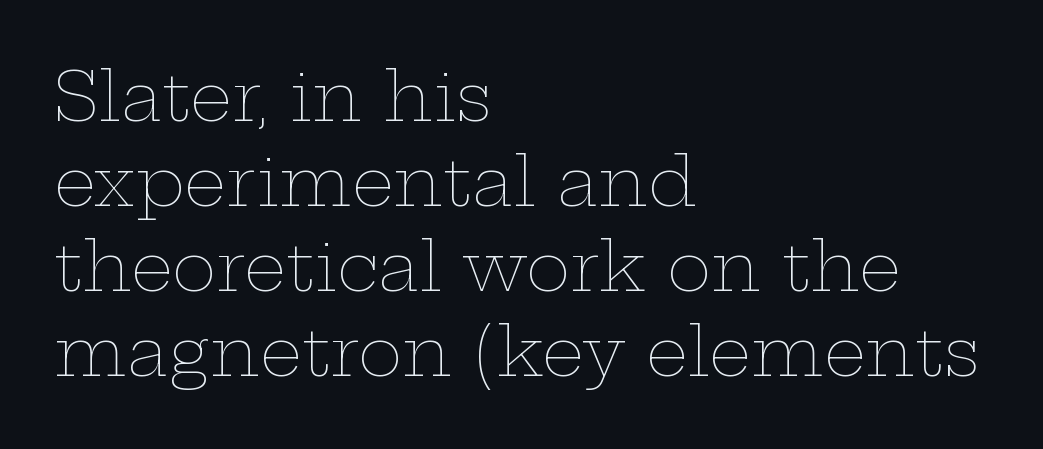
The tracking reads as untouched default to a designer's eye. Character widths vary here, with narrow letters taking less room than wide ones. The text block is weighted toward the left margin, trailing off unevenly rightward. The zone under the glyphs is completely vacant. Vertical spacing — default. The typesetting does not lean heavy: it is not bold.
